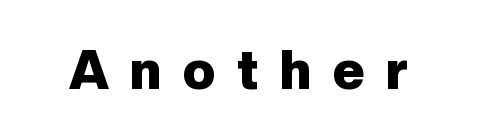
The image shows 54 px heavy sans-serif type, upright; set unusually wide letter spacing (+0.4 em), not underlined; low stroke contrast and a medium x-height.
